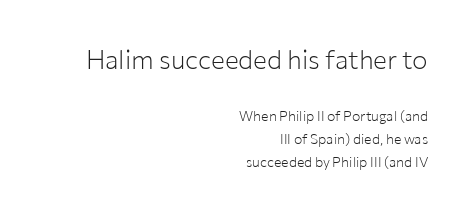
Q: Is the text bold? A: No.
Q: Is the text italic (slanted)? A: No, it is upright.
Q: Is the text underlined? A: No.
Q: How is the paragraph aligned? A: Right-aligned.
Q: Is the spacing between letters normal or unusually wide? A: Normal.
Q: Is the spacing between lines tight, normal or loose? A: Normal.
Q: Which block of text is set in a larger size, the first (top) or the second (bottom)? A: The first (top) one.
